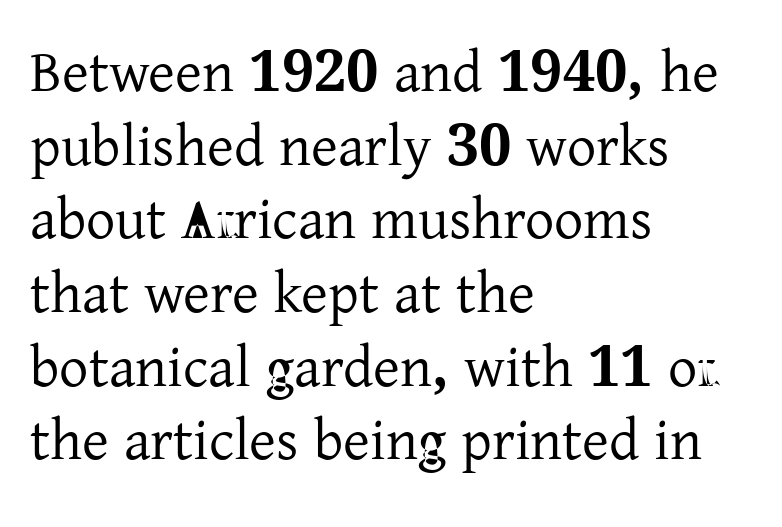
The image shows 58 px serif type, upright; set left-aligned, normal line spacing (1.27x), normal letter spacing, not underlined; low stroke contrast and a medium x-height.
